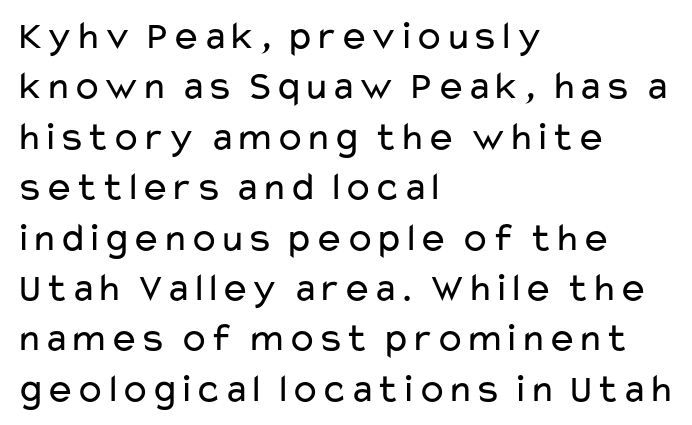
The image shows 40 px regular-weight, wide sans-serif type, upright; set left-aligned, normal line spacing (1.26x), normal letter spacing, not underlined; low stroke contrast and a medium x-height.
